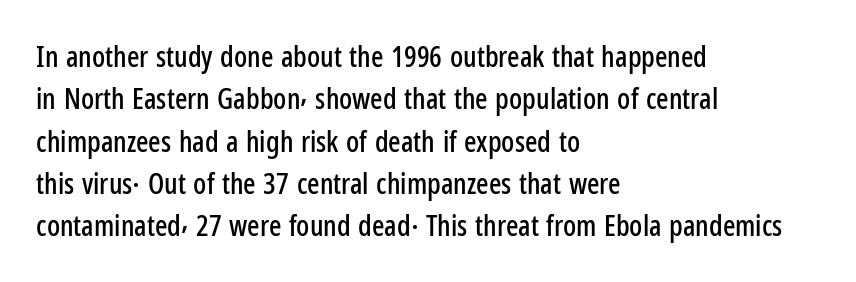
{"serif": "no", "italic": "no", "width": "condensed", "stroke_contrast": "low", "x_height": "medium", "monospaced": "no", "underline": "no", "align": "left", "line_spacing": "normal", "line_spacing_ratio": 1.46, "letter_spacing": "normal", "letter_spacing_em": 0.0, "glyph_px": 29}
